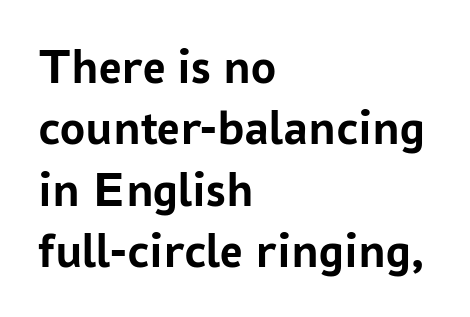
Compared with typical body copy, the letter spacing here is the same. Stroke terminals: plain, sans-serif. Teacher's note: observe the even left margin — that is flush-left alignment. Upright lettering throughout. A typesetter would call this proportional, since set widths differ per character. Just letters on the line, the space beneath them empty.
